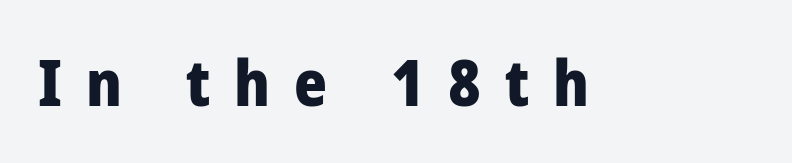
The line texture is sparse and dotted thanks to wide tracking. Heavy, bold letterforms. Only glyphs here, with clear space below each row. The font family rendered here belongs to the sans-serif group. This sample has the flowing, uneven cadence of proportional lettering. Is there any slant? The stems are plumb.
